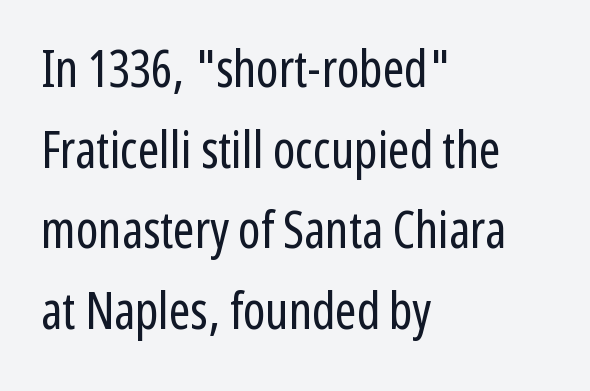
Q: Is the text bold? A: No.
Q: Is the text italic (slanted)? A: No, it is upright.
Q: Is the typeface a serif or a sans-serif typeface? A: Sans-serif.
Q: Is the text underlined? A: No.
Q: How is the paragraph aligned? A: Left-aligned.
Q: Is the spacing between letters normal or unusually wide? A: Normal.
Q: Is the spacing between lines tight, normal or loose? A: Normal.
Q: Width (condensed, normal, or wide)? A: Condensed.
Q: Stroke contrast? A: Low.
Q: x-height? A: Medium.
Q: Monospaced? A: No.
